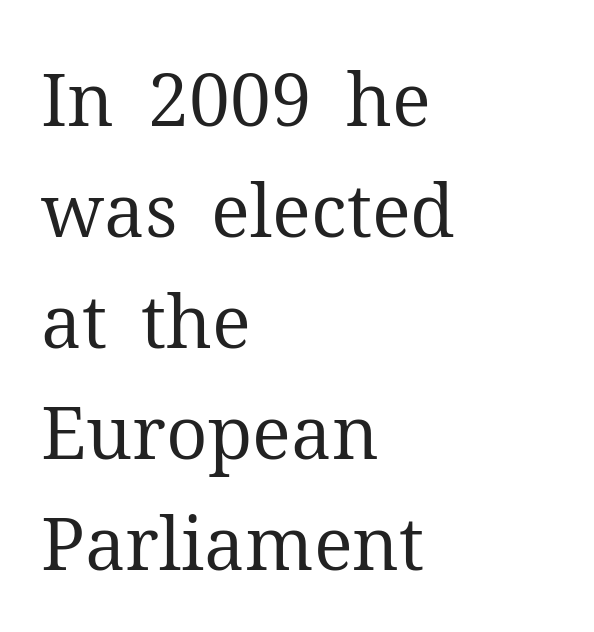
{"serif": "yes", "italic": "no", "bold": "no", "weight": "regular", "width": "normal", "stroke_contrast": "medium", "x_height": "medium", "monospaced": "no", "underline": "no", "align": "left", "line_spacing": "normal", "line_spacing_ratio": 1.52, "letter_spacing": "normal", "letter_spacing_em": 0.0, "glyph_px": 73}
